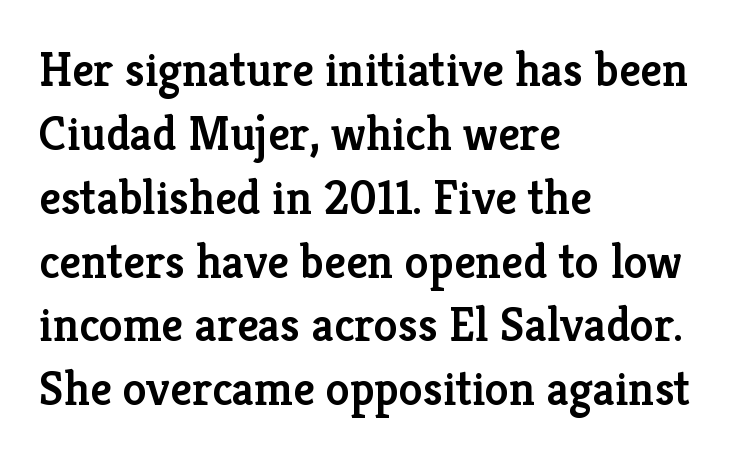
Q: Is the text bold? A: Semi-bold.
Q: Is the text italic (slanted)? A: No, it is upright.
Q: Is the typeface a serif or a sans-serif typeface? A: Serif.
Q: Is the text underlined? A: No.
Q: How is the paragraph aligned? A: Left-aligned.
Q: Is the spacing between letters normal or unusually wide? A: Normal.
Q: Is the spacing between lines tight, normal or loose? A: Normal.
Q: Width (condensed, normal, or wide)? A: Normal.
Q: Stroke contrast? A: Low.
Q: x-height? A: Medium.
Q: Monospaced? A: No.
